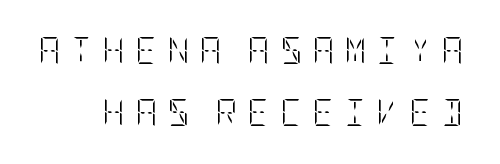
Q: Is the text bold? A: No.
Q: Is the text italic (slanted)? A: No, it is upright.
Q: Is the text underlined? A: No.
Q: Is the spacing between letters normal or unusually wide? A: Unusually wide.
Q: Is the spacing between lines tight, normal or loose? A: Loose.
